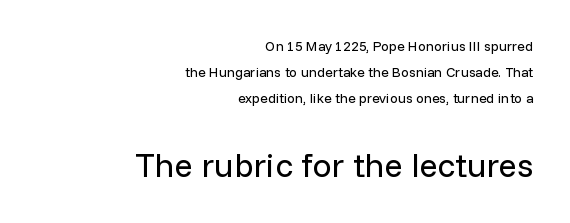
The image shows 34 px regular-weight sans-serif type, upright; set right-aligned, line spacing 1.87x, normal letter spacing, not underlined; the second (bottom) block is 2.43x larger; low stroke contrast and a medium x-height.
